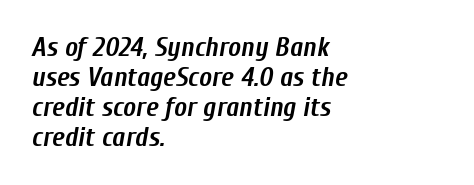
Q: Is the text bold? A: Yes.
Q: Is the text italic (slanted)? A: Yes, it leans right by about 10 degrees.
Q: Is the text underlined? A: No.
Q: How is the paragraph aligned? A: Left-aligned.
Q: Is the spacing between letters normal or unusually wide? A: Normal.
Q: Is the spacing between lines tight, normal or loose? A: Tight.
